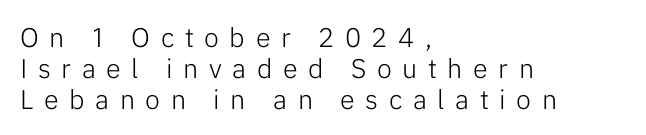
Q: Is the text bold? A: No.
Q: Is the text italic (slanted)? A: No, it is upright.
Q: Is the text underlined? A: No.
Q: How is the paragraph aligned? A: Left-aligned.
Q: Is the spacing between letters normal or unusually wide? A: Unusually wide.
Q: Is the spacing between lines tight, normal or loose? A: Tight.
